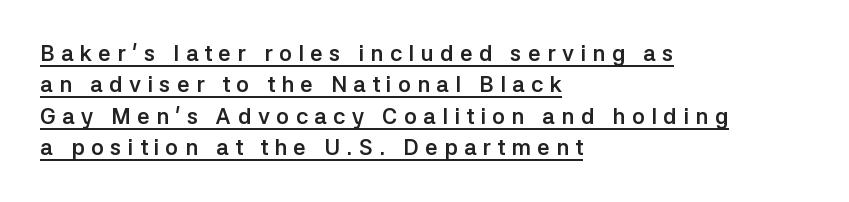
Q: Is the text bold? A: Yes.
Q: Is the text italic (slanted)? A: No, it is upright.
Q: Is the text underlined? A: Yes.
Q: How is the paragraph aligned? A: Left-aligned.
Q: Is the spacing between letters normal or unusually wide? A: Unusually wide.
Q: Is the spacing between lines tight, normal or loose? A: Normal.
